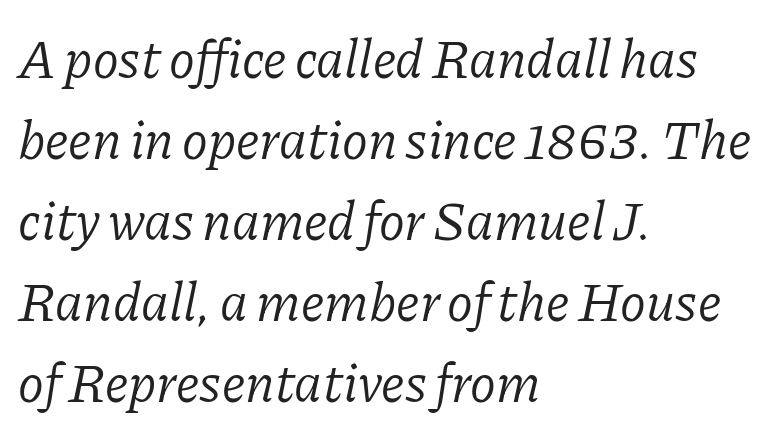
Q: Is the text bold? A: No.
Q: Is the text italic (slanted)? A: Yes, it leans right by about 11 degrees.
Q: Is the typeface a serif or a sans-serif typeface? A: Serif.
Q: Is the text underlined? A: No.
Q: How is the paragraph aligned? A: Left-aligned.
Q: Is the spacing between letters normal or unusually wide? A: Normal.
Q: Is the spacing between lines tight, normal or loose? A: Normal.
Q: Width (condensed, normal, or wide)? A: Normal.
Q: Stroke contrast? A: Low.
Q: x-height? A: Medium.
Q: Monospaced? A: No.
